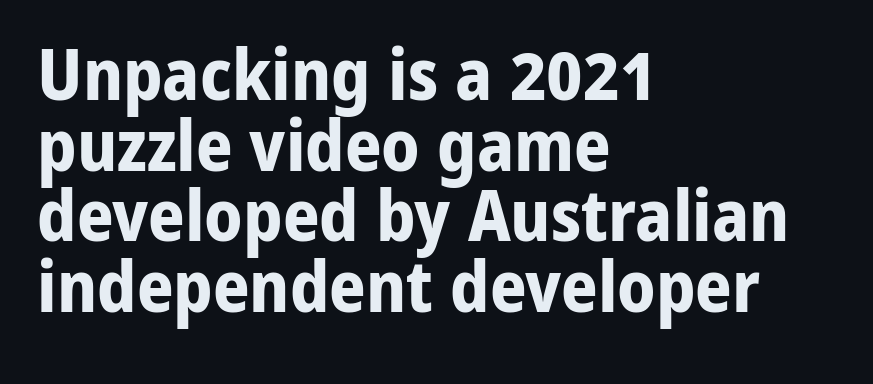
The image shows 72 px bold sans-serif type, upright; set left-aligned, tight line spacing (0.98x), normal letter spacing, not underlined; low stroke contrast and a medium x-height.
